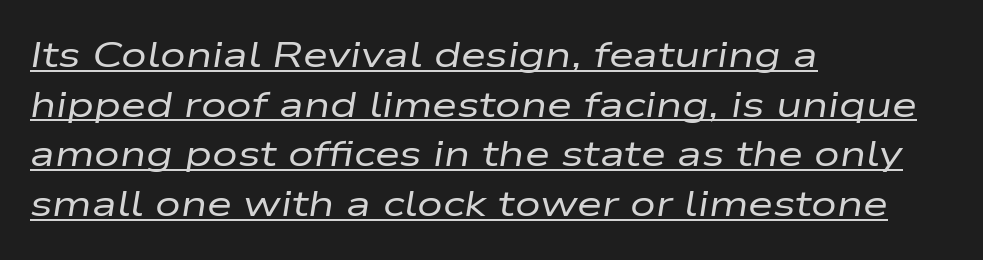
Q: Is the text bold? A: No.
Q: Is the text italic (slanted)? A: Yes, it leans right by about 9 degrees.
Q: Is the text underlined? A: Yes.
Q: How is the paragraph aligned? A: Left-aligned.
Q: Is the spacing between letters normal or unusually wide? A: Normal.
Q: Is the spacing between lines tight, normal or loose? A: Normal.
Q: Width (condensed, normal, or wide)? A: Wide.
Q: Stroke contrast? A: Low.
Q: x-height? A: Medium.
Q: Monospaced? A: No.
